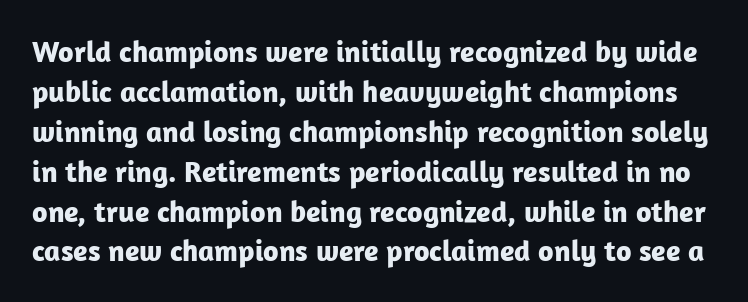
The text was rendered using a sans face with plain stroke endings. Each glyph is drawn with heavy, bold strokes. A typesetter would call this proportional, since set widths differ per character. Notice how descenders clear the ascenders below comfortably — that's standard leading. Just letters on the line, the space beneath them empty. Tall strokes in this sample are plumb rather than angled.
